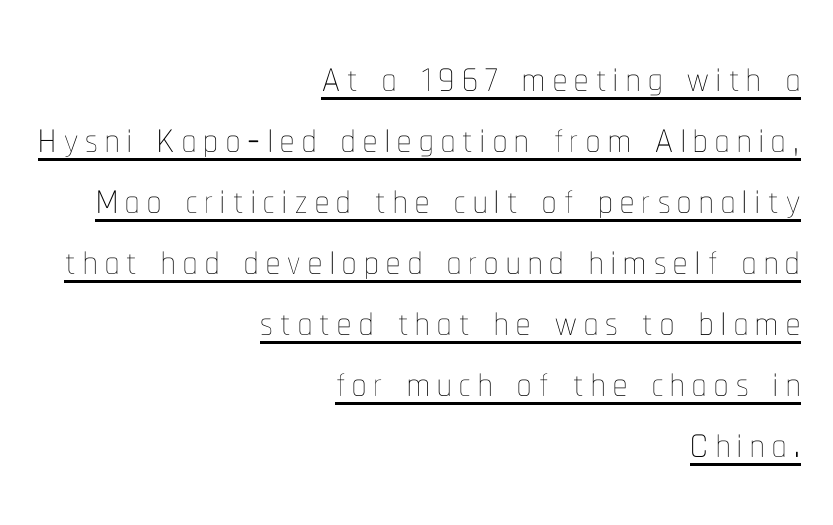
Q: Is the text bold? A: No.
Q: Is the text italic (slanted)? A: No, it is upright.
Q: Is the text underlined? A: Yes.
Q: How is the paragraph aligned? A: Right-aligned.
Q: Is the spacing between lines tight, normal or loose? A: Tight.
Q: Width (condensed, normal, or wide)? A: Condensed.
Q: Stroke contrast? A: Low.
Q: x-height? A: Medium.
Q: Monospaced? A: No.
